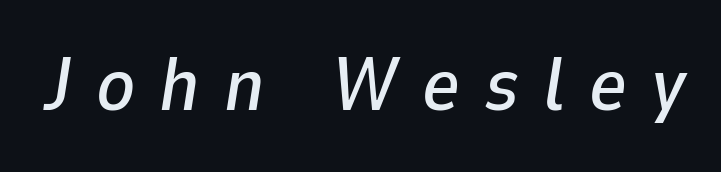
Inter-character spacing is expanded well beyond the font's built-in metrics. The rendering uses natural spacing where letterforms have individual widths. Emphasis-style slanted type is in use. Beneath every word, the page is bare.
